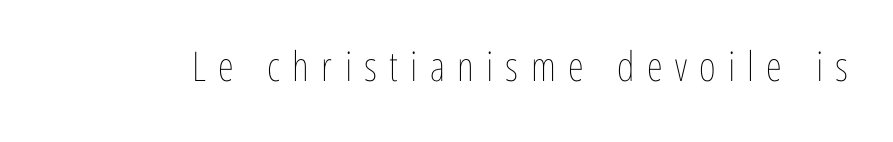
The image shows 41 px thin, condensed type, upright; set unusually wide letter spacing (+0.3 em), not underlined; low stroke contrast and a medium x-height.
